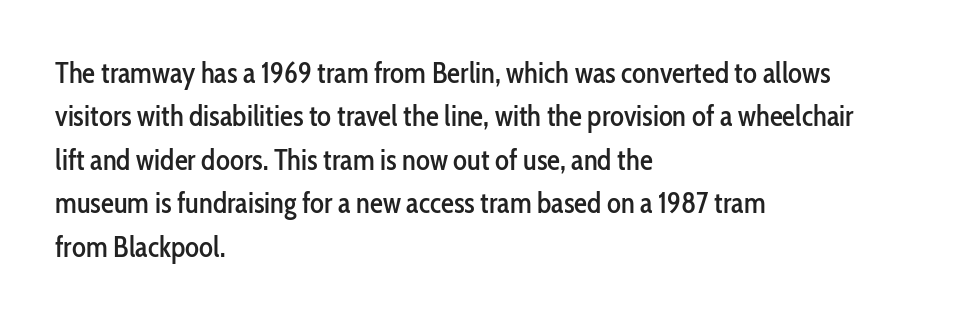
The image shows 29 px condensed sans-serif type, upright; set left-aligned, normal line spacing (1.5x), normal letter spacing, not underlined; low stroke contrast and a medium x-height.
